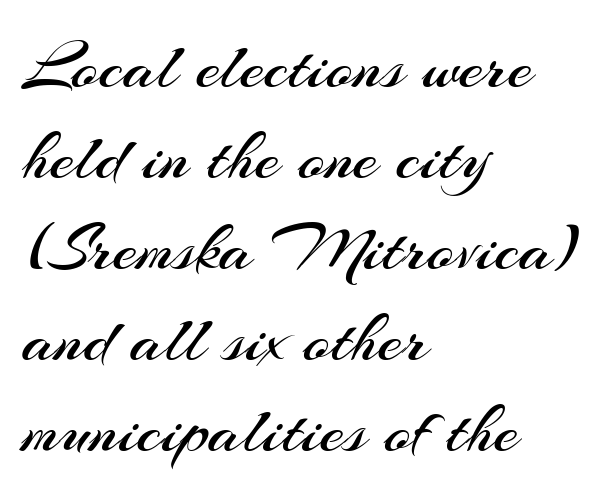
The image shows 70 px regular-weight sans-serif type; set left-aligned, normal line spacing (1.3x), normal letter spacing, not underlined; medium stroke contrast and a small x-height.
